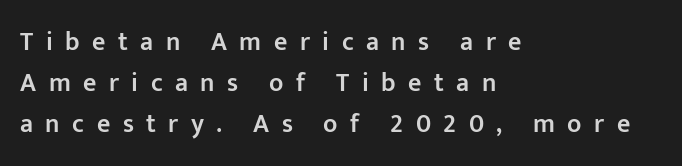
The image shows 26 px text type, upright; set left-aligned, normal line spacing (1.57x), unusually wide letter spacing (+0.48 em), not underlined.
